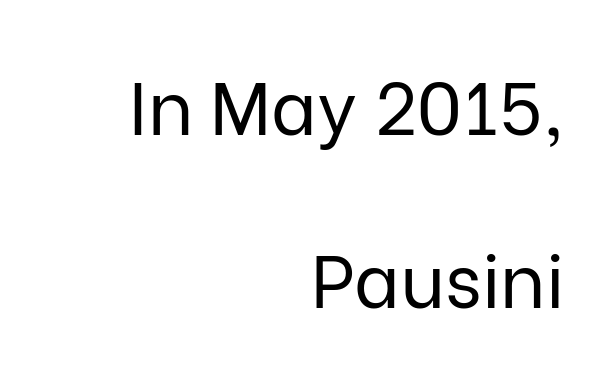
Q: Is the text bold? A: No.
Q: Is the text italic (slanted)? A: No, it is upright.
Q: Is the typeface a serif or a sans-serif typeface? A: Sans-serif.
Q: Is the text underlined? A: No.
Q: How is the paragraph aligned? A: Right-aligned.
Q: Is the spacing between letters normal or unusually wide? A: Normal.
Q: Is the spacing between lines tight, normal or loose? A: Loose.
Q: Width (condensed, normal, or wide)? A: Normal.
Q: Stroke contrast? A: Low.
Q: x-height? A: Medium.
Q: Monospaced? A: No.
